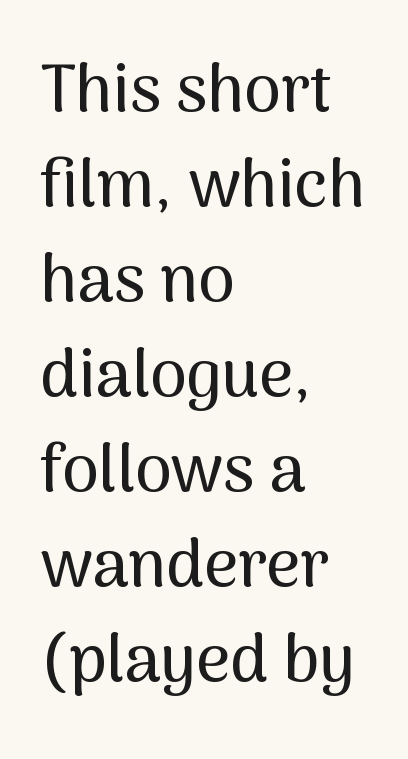
Q: Is the text italic (slanted)? A: No, it is upright.
Q: Is the typeface a serif or a sans-serif typeface? A: Sans-serif.
Q: Is the text underlined? A: No.
Q: How is the paragraph aligned? A: Left-aligned.
Q: Is the spacing between letters normal or unusually wide? A: Normal.
Q: Is the spacing between lines tight, normal or loose? A: Normal.
Q: Width (condensed, normal, or wide)? A: Normal.
Q: Stroke contrast? A: Medium.
Q: x-height? A: Medium.
Q: Monospaced? A: No.
